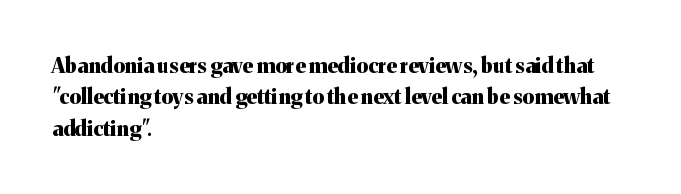
The image shows 21 px bold type, upright; set left-aligned, normal line spacing (1.5x), normal letter spacing, not underlined.
